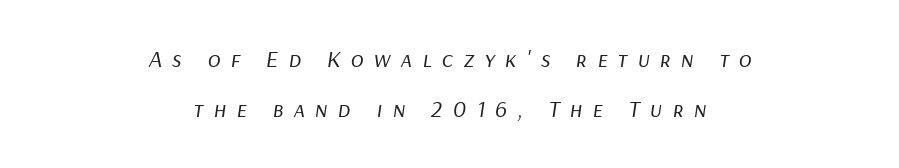
Q: Is the text bold? A: No.
Q: Is the text italic (slanted)? A: Yes, it leans right by about 9 degrees.
Q: Is the text underlined? A: No.
Q: How is the paragraph aligned? A: Centered.
Q: Is the spacing between letters normal or unusually wide? A: Unusually wide.
Q: Is the spacing between lines tight, normal or loose? A: Loose.
